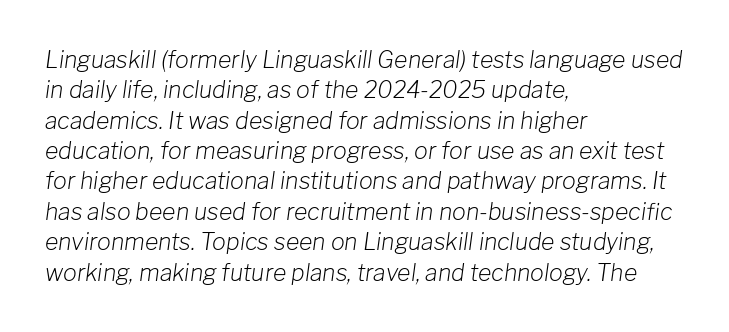
{"italic": "yes", "lean": "right", "slant_degrees": 8, "bold": "no", "underline": "no", "align": "left", "line_spacing": "normal", "line_spacing_ratio": 1.32, "letter_spacing": "normal", "letter_spacing_em": 0.0, "glyph_px": 23}
